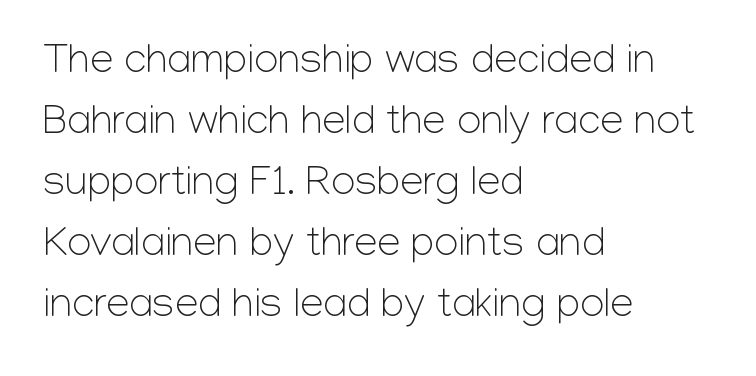
The type sits square on the baseline with zero lean. The passage shown is not underscored anywhere. The leading is moderate, giving the passage an even texture. Layout note: lines flush left. The horizontal fit of the characters is conventional and even.
